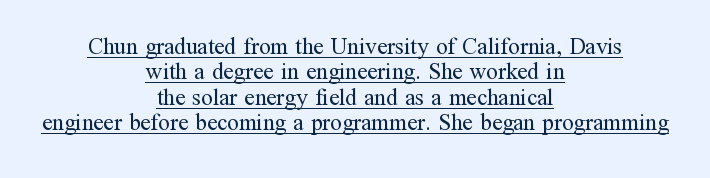
{"italic": "no", "bold": "no", "underline": "yes", "align": "center", "line_spacing": "tight", "line_spacing_ratio": 1.1, "letter_spacing": "normal", "letter_spacing_em": 0.0, "glyph_px": 23}
